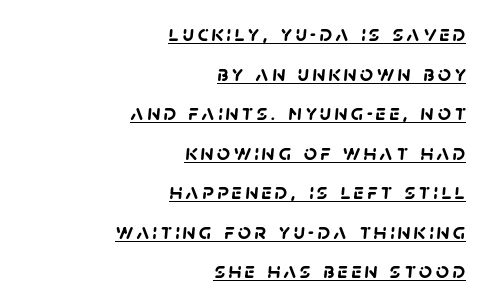
The image shows 23 px bold type; set right-aligned, line spacing 1.72x, underlined.
